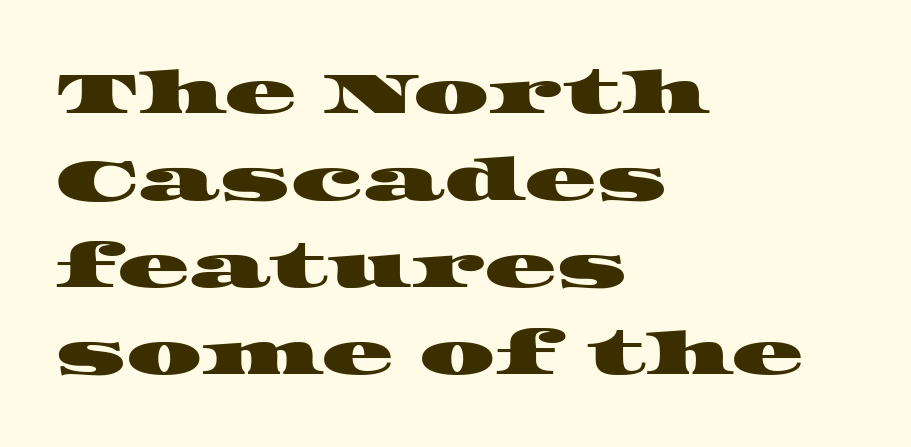
The text block is weighted toward the left margin, trailing off unevenly rightward. In terms of leading, this rendering sits right in the middle. Nobody drew a line under any word here. Classification — serif. Characters follow at the spacing the type designer built in. A typesetter would call this proportional, since set widths differ per character.
